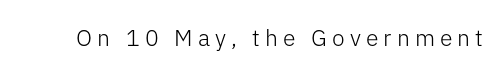
Q: Is the text bold? A: No.
Q: Is the text italic (slanted)? A: No, it is upright.
Q: Is the text underlined? A: No.
Q: Is the spacing between letters normal or unusually wide? A: Unusually wide.
